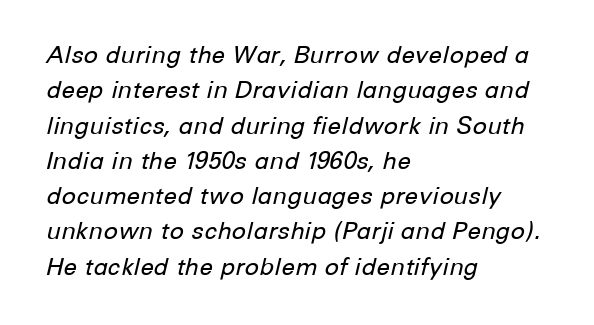
Q: Is the text bold? A: No.
Q: Is the text italic (slanted)? A: Yes, it leans right by about 12 degrees.
Q: Is the text underlined? A: No.
Q: How is the paragraph aligned? A: Left-aligned.
Q: Is the spacing between letters normal or unusually wide? A: Normal.
Q: Is the spacing between lines tight, normal or loose? A: Normal.
